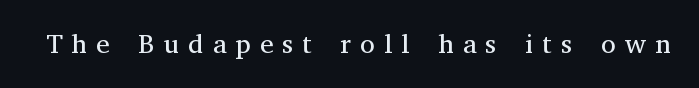
Substantial extra tracking has been applied to these lines. The strokes are not fattened; the text isn't bold. Beneath every word, the page is bare. The specimen reads as upright at a glance.
